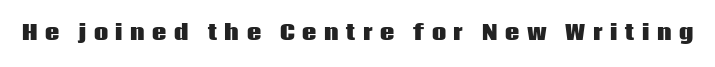
{"italic": "no", "bold": "yes", "underline": "no", "letter_spacing": "wide", "letter_spacing_em": 0.38, "glyph_px": 20}
